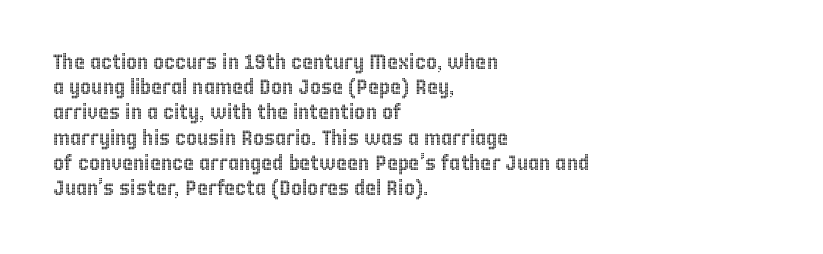
The image shows 21 px text type, upright; set left-aligned, line spacing 1.2x, normal letter spacing, not underlined.
